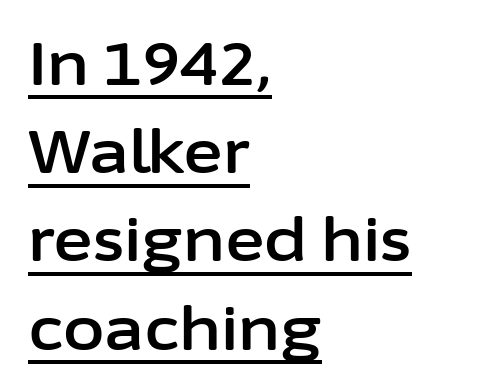
The image shows 60 px sans-serif type, upright; set left-aligned, normal line spacing (1.47x), normal letter spacing, underlined; low stroke contrast and a medium x-height.
